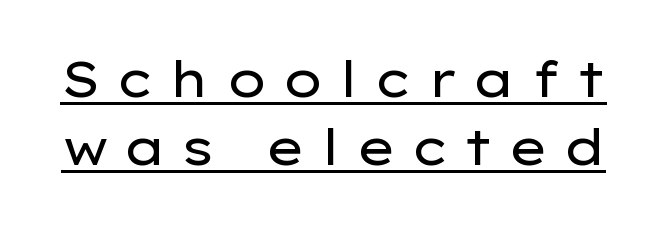
The image shows 50 px regular-weight, wide sans-serif type, upright; set normal line spacing (1.36x), unusually wide letter spacing (+0.29 em), underlined; low stroke contrast and a medium x-height.
